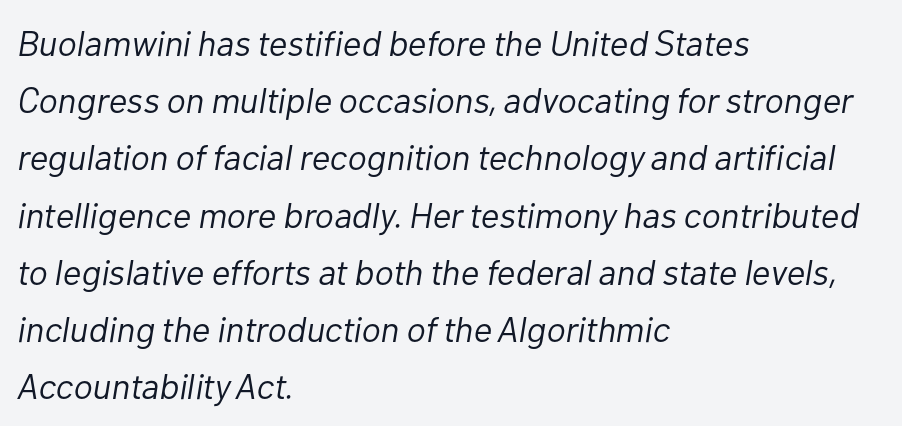
Caption: multi-line text, flush left, ragged right. Spacing between characters is what you'd get straight out of the box. Looks like regular typesetting: each glyph gets only the width it needs. Tall strokes in this sample are angled rather than plumb. Nothing heavy about these letters — not bold at all. This sample keeps an unexceptional amount of space between lines.
